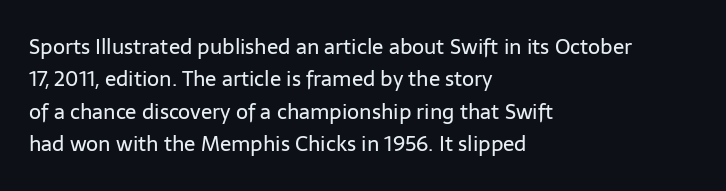
{"italic": "no", "bold": "no", "underline": "no", "align": "left", "line_spacing": "normal", "line_spacing_ratio": 1.54, "letter_spacing": "normal", "letter_spacing_em": 0.0, "glyph_px": 21}
